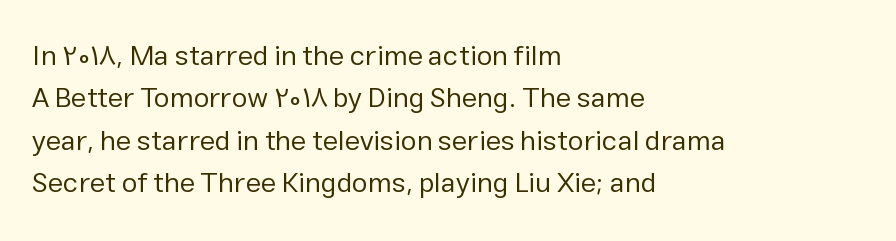
The image shows 28 px regular-weight sans-serif type, upright; set left-aligned, normal line spacing (1.51x), normal letter spacing, not underlined; low stroke contrast and a medium x-height.
